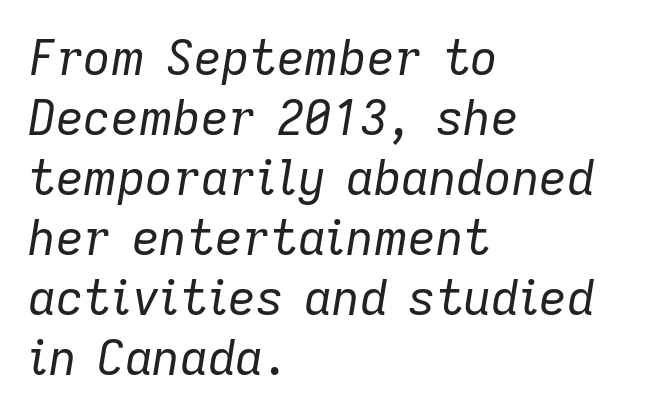
Whoever set this chose a conventional vertical rhythm. Just letters on the line, the space beneath them empty. Tracking value appears to be zero — textbook default spacing. Slanted lettering throughout. A light-to-regular cut is what we see here.
